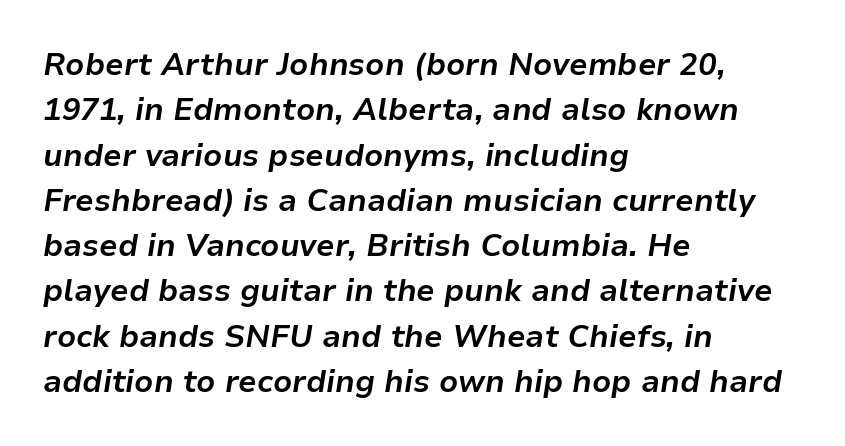
The image shows 31 px bold type, italic (leaning right); set left-aligned, normal line spacing (1.46x), normal letter spacing, not underlined; low stroke contrast and a medium x-height.
